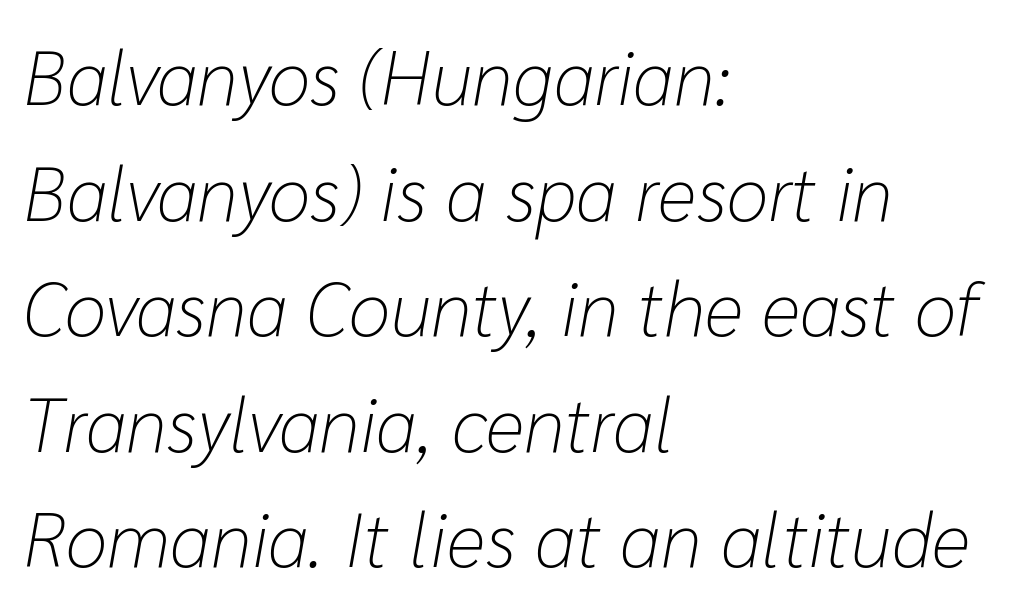
This sample uses plain, unmodified letter spacing. The baseline area is clear. Each line starts at the same left margin while the right side varies. There's an unmistakable incline to the writing here.
